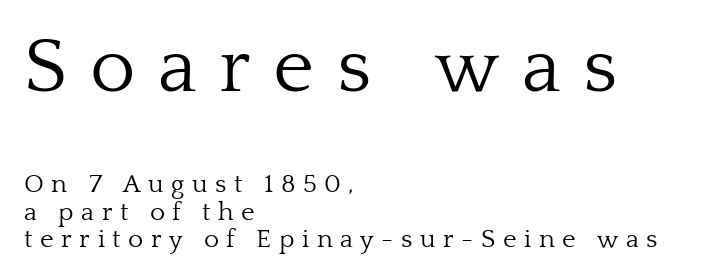
{"serif": "yes", "italic": "no", "bold": "no", "weight": "light", "width": "normal", "stroke_contrast": "low", "x_height": "medium", "monospaced": "no", "underline": "no", "align": "left", "line_spacing": "tight", "line_spacing_ratio": 1.06, "letter_spacing": "wide", "letter_spacing_em": 0.29, "larger_block": "first", "size_ratio": 3.0, "glyph_px": 78}
